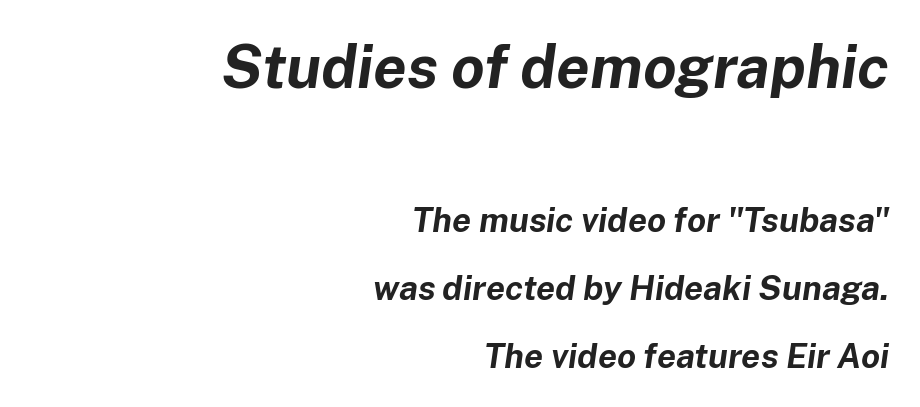
Q: Is the text bold? A: Yes.
Q: Is the text italic (slanted)? A: Yes, it leans right by about 8 degrees.
Q: Is the text underlined? A: No.
Q: How is the paragraph aligned? A: Right-aligned.
Q: Is the spacing between letters normal or unusually wide? A: Normal.
Q: Is the spacing between lines tight, normal or loose? A: Loose.
Q: Which block of text is set in a larger size, the first (top) or the second (bottom)? A: The first (top) one.
Q: Width (condensed, normal, or wide)? A: Normal.
Q: Stroke contrast? A: Low.
Q: x-height? A: Medium.
Q: Monospaced? A: No.
